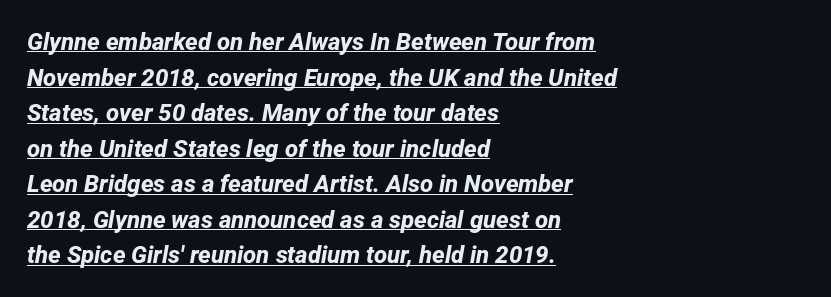
Q: Is the text bold? A: Yes.
Q: Is the text underlined? A: Yes.
Q: How is the paragraph aligned? A: Left-aligned.
Q: Is the spacing between letters normal or unusually wide? A: Normal.
Q: Is the spacing between lines tight, normal or loose? A: Normal.
